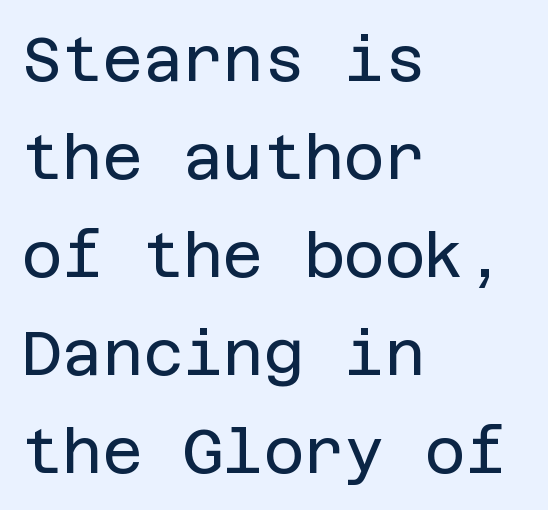
The image shows 62 px regular-weight sans-serif type, upright; set left-aligned, normal line spacing (1.58x), normal letter spacing, not underlined; low stroke contrast and a large x-height.
